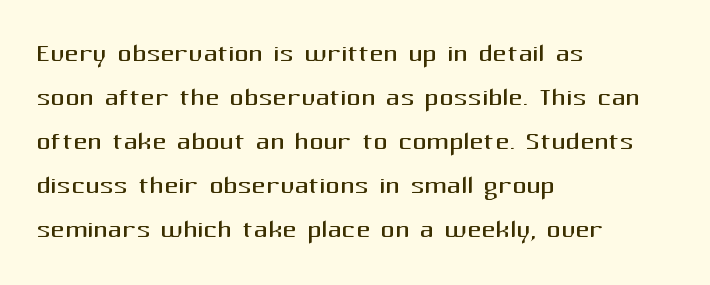
The image shows 35 px regular-weight sans-serif type, upright; set left-aligned, normal line spacing (1.26x), normal letter spacing, not underlined; medium stroke contrast and a medium x-height.
